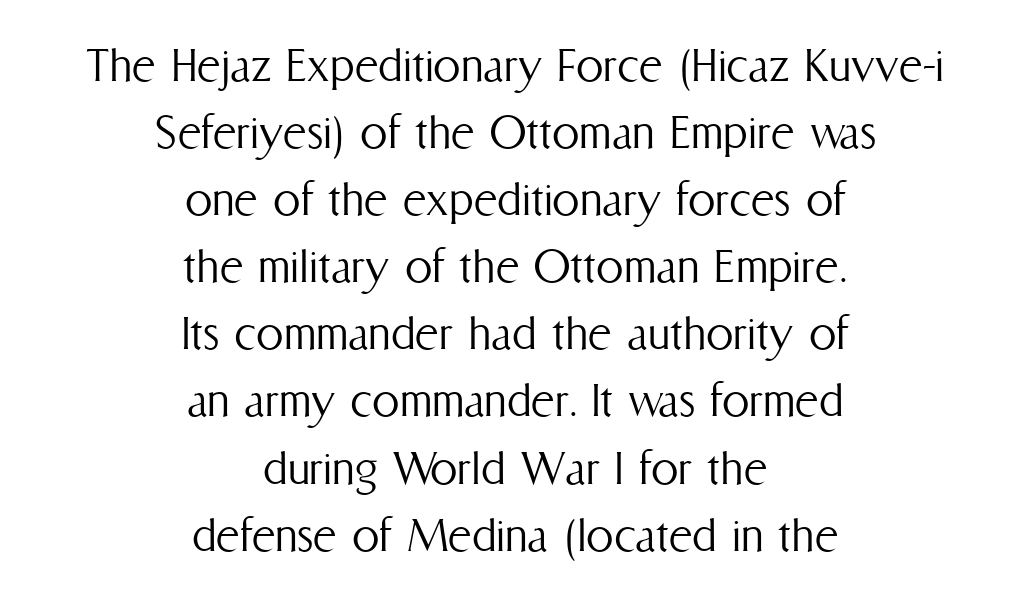
{"italic": "no", "bold": "no", "weight": "light", "width": "condensed", "stroke_contrast": "medium", "x_height": "medium", "monospaced": "no", "underline": "no", "align": "center", "line_spacing_ratio": 1.22, "letter_spacing": "normal", "letter_spacing_em": 0.0, "glyph_px": 55}
